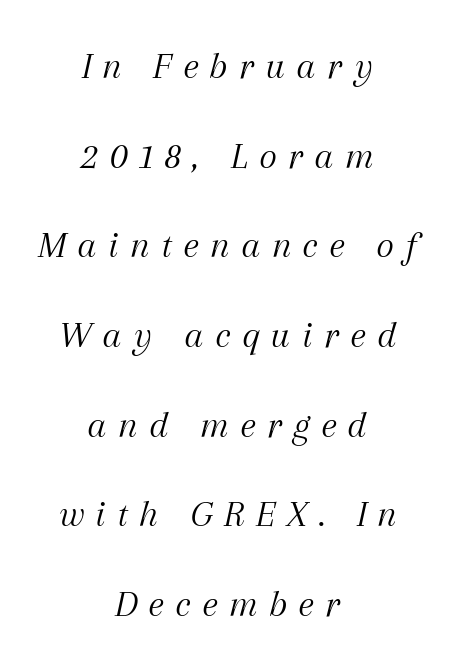
The image shows 39 px light serif type, italic (leaning right); set centered, loose line spacing (2.3x), unusually wide letter spacing (+0.27 em), not underlined; medium stroke contrast and a medium x-height.
